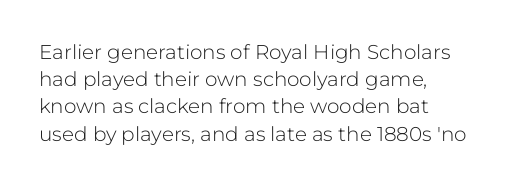
Q: Is the text bold? A: No.
Q: Is the text italic (slanted)? A: No, it is upright.
Q: Is the text underlined? A: No.
Q: How is the paragraph aligned? A: Left-aligned.
Q: Is the spacing between letters normal or unusually wide? A: Normal.
Q: Is the spacing between lines tight, normal or loose? A: Normal.
